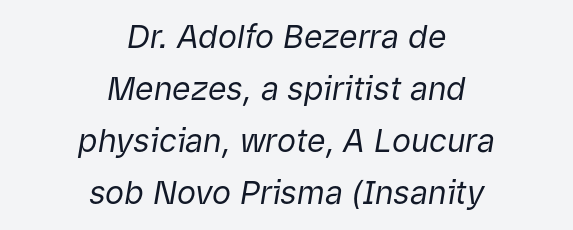
{"italic": "yes", "lean": "right", "slant_degrees": 9, "bold": "no", "weight": "regular", "width": "normal", "stroke_contrast": "low", "x_height": "medium", "monospaced": "no", "underline": "no", "align": "center", "line_spacing": "normal", "line_spacing_ratio": 1.63, "letter_spacing": "normal", "letter_spacing_em": 0.0, "glyph_px": 32}
